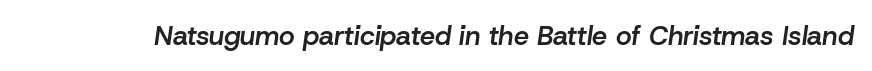
Weight: semibold (demi). Letter spacing: default. Just letters on the line, the space beneath them empty. Quick note: italic.
